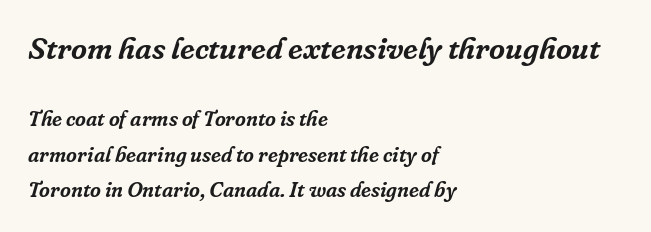
The image shows 31 px serif type, italic (leaning right); set left-aligned, normal line spacing (1.69x), normal letter spacing, not underlined; the first (top) block is 1.48x larger; low stroke contrast and a medium x-height.
